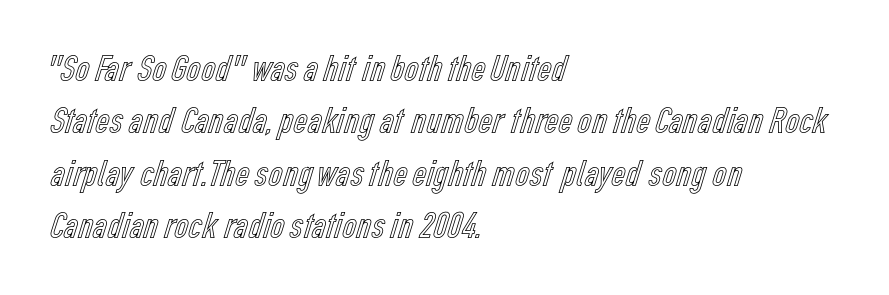
The image shows 39 px condensed type; set left-aligned, normal line spacing (1.34x), normal letter spacing, not underlined; a medium x-height.
